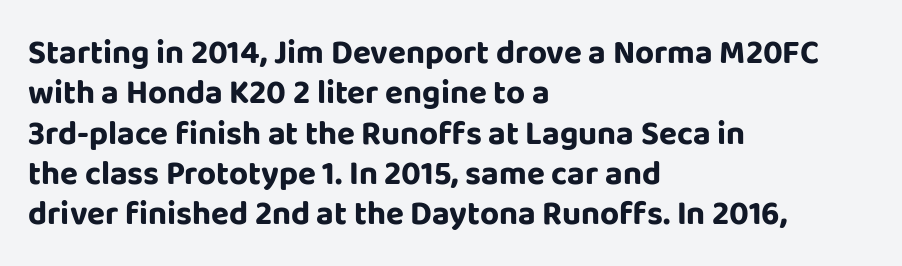
Q: Is the text bold? A: Yes.
Q: Is the text italic (slanted)? A: No, it is upright.
Q: Is the typeface a serif or a sans-serif typeface? A: Sans-serif.
Q: Is the text underlined? A: No.
Q: How is the paragraph aligned? A: Left-aligned.
Q: Is the spacing between letters normal or unusually wide? A: Normal.
Q: Width (condensed, normal, or wide)? A: Normal.
Q: Stroke contrast? A: Low.
Q: x-height? A: Large.
Q: Monospaced? A: No.
